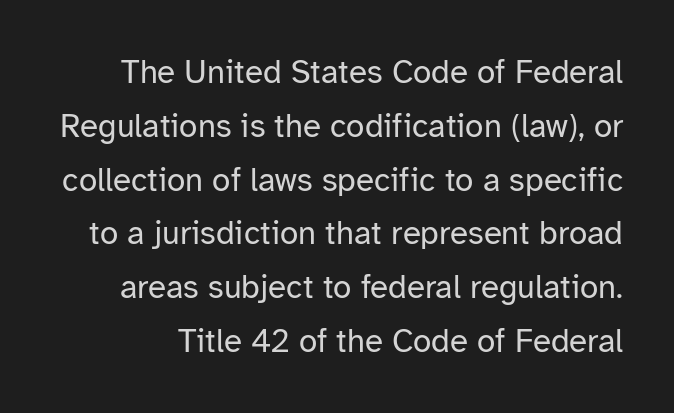
Vertical spacing — default. Caption: standard tracking, unaltered. This sample uses a sans-serif face. Upright lettering throughout. Compared with a typical body face, this is equally light or lighter still. Words float on clear page, feet unadorned.
